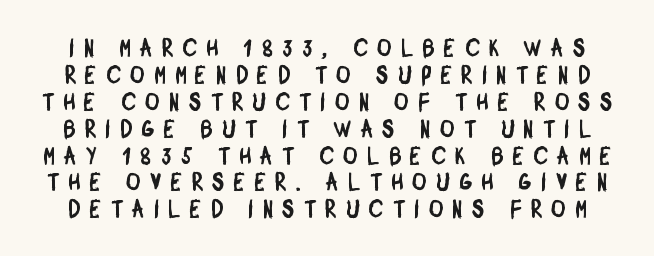
Q: Is the text underlined? A: No.
Q: Is the spacing between letters normal or unusually wide? A: Unusually wide.
Q: Is the spacing between lines tight, normal or loose? A: Tight.
